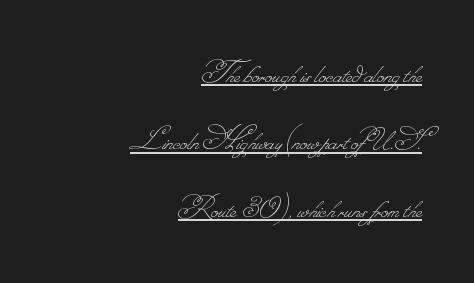
Q: Is the text bold? A: No.
Q: Is the text underlined? A: Yes.
Q: How is the paragraph aligned? A: Right-aligned.
Q: Is the spacing between letters normal or unusually wide? A: Normal.
Q: Is the spacing between lines tight, normal or loose? A: Loose.
Q: Width (condensed, normal, or wide)? A: Normal.
Q: Stroke contrast? A: Low.
Q: Monospaced? A: No.
